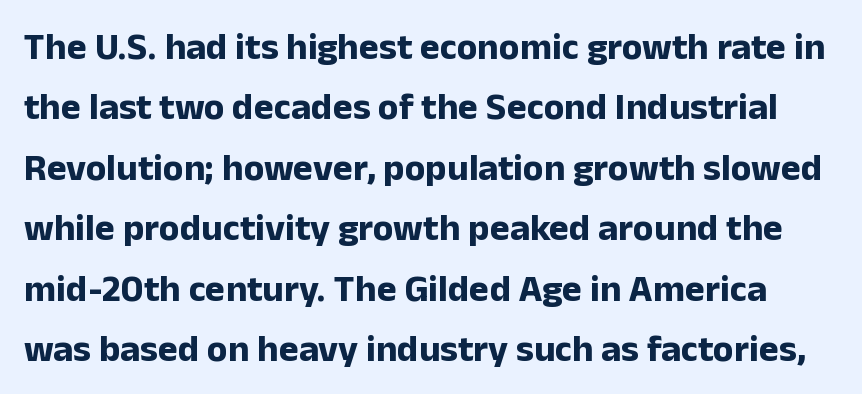
The image shows 38 px bold sans-serif type, upright; set normal line spacing (1.59x), normal letter spacing, not underlined; low stroke contrast and a medium x-height.
